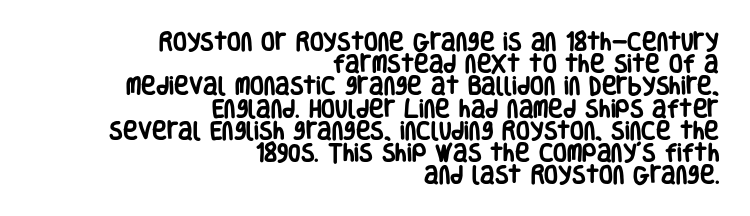
Q: Is the text bold? A: Yes.
Q: Is the text italic (slanted)? A: No, it is upright.
Q: Is the text underlined? A: No.
Q: How is the paragraph aligned? A: Right-aligned.
Q: Is the spacing between letters normal or unusually wide? A: Normal.
Q: Is the spacing between lines tight, normal or loose? A: Tight.
